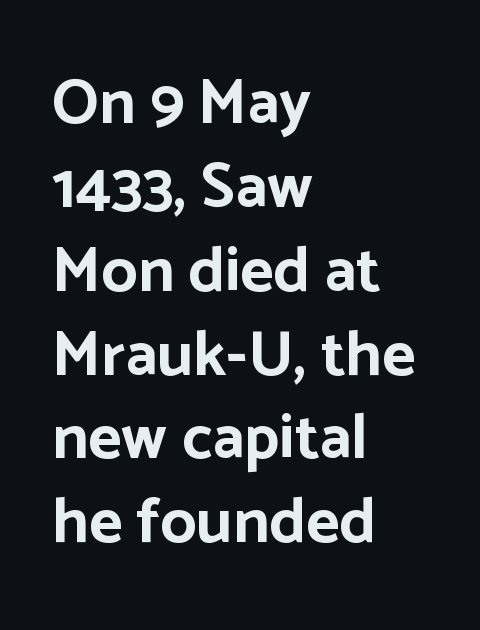
Q: Is the text bold? A: Yes.
Q: Is the text italic (slanted)? A: No, it is upright.
Q: Is the typeface a serif or a sans-serif typeface? A: Sans-serif.
Q: Is the text underlined? A: No.
Q: How is the paragraph aligned? A: Left-aligned.
Q: Is the spacing between letters normal or unusually wide? A: Normal.
Q: Is the spacing between lines tight, normal or loose? A: Normal.
Q: Width (condensed, normal, or wide)? A: Normal.
Q: Stroke contrast? A: Low.
Q: x-height? A: Medium.
Q: Monospaced? A: No.
